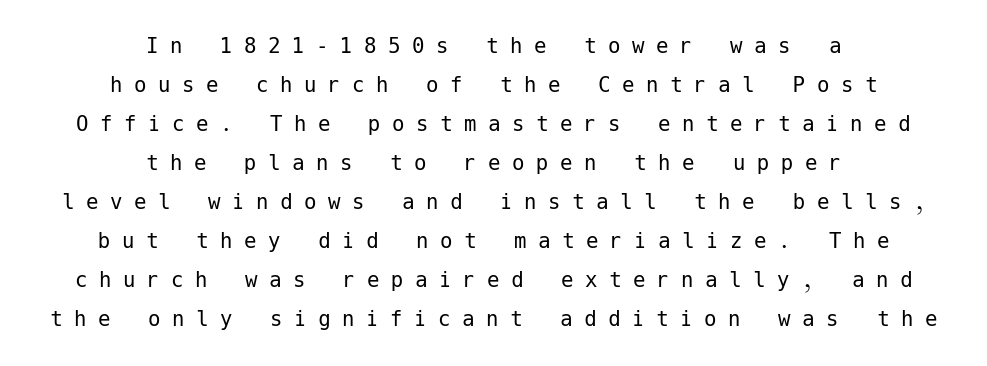
The image shows 25 px text type, upright; set centered, normal line spacing (1.56x), unusually wide letter spacing (+0.46 em), not underlined.
